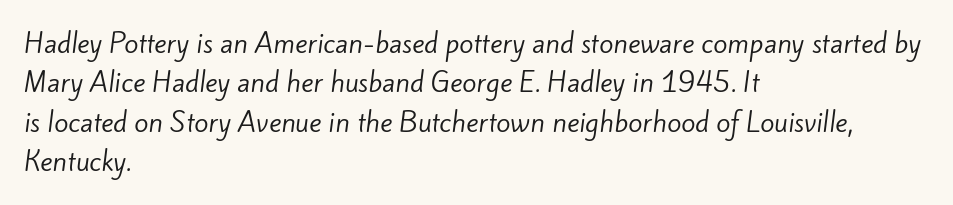
Q: Is the text bold? A: No.
Q: Is the text underlined? A: No.
Q: How is the paragraph aligned? A: Left-aligned.
Q: Is the spacing between letters normal or unusually wide? A: Normal.
Q: Is the spacing between lines tight, normal or loose? A: Normal.
